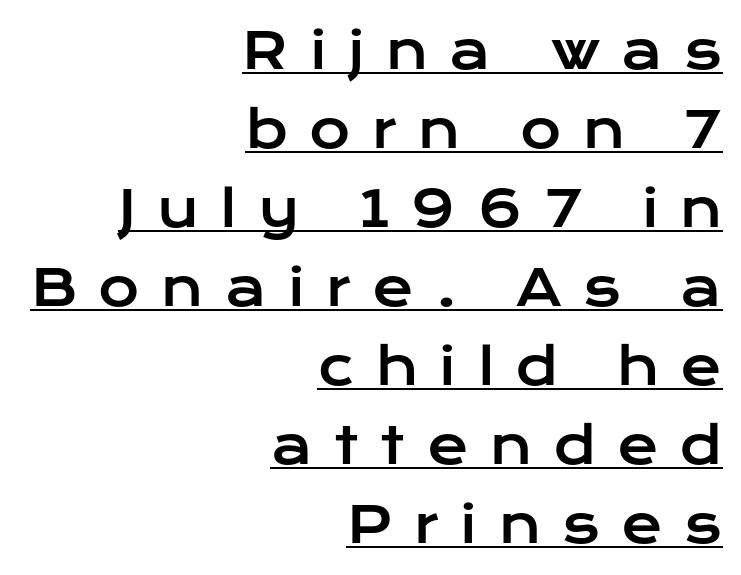
The image shows 50 px wide sans-serif type, upright; set right-aligned, normal line spacing (1.58x), unusually wide letter spacing (+0.43 em), underlined; low stroke contrast and a medium x-height.
